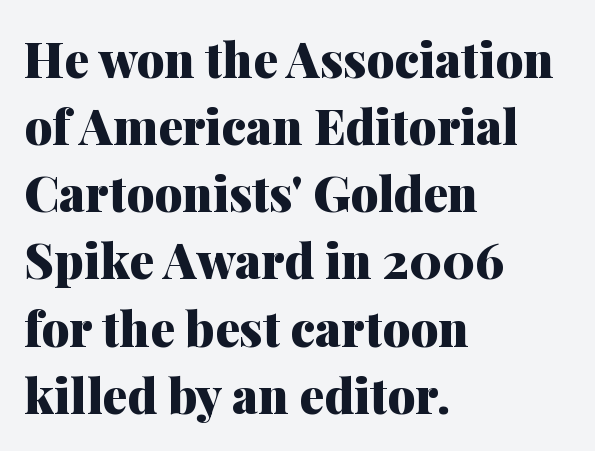
The image shows 49 px heavy serif type, upright; set left-aligned, normal line spacing (1.37x), normal letter spacing, not underlined; medium stroke contrast and a medium x-height.
